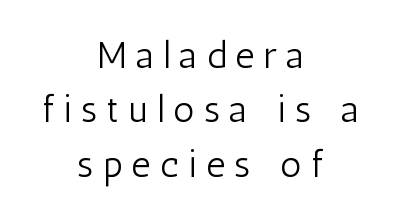
Stems and bowls with no extra thickness — not bold. Where is the straight margin? There isn't one; the lines are centered. What stands out about the letter spacing? Its width — letters are far apart. This is roman type, the default non-slanted kind.
